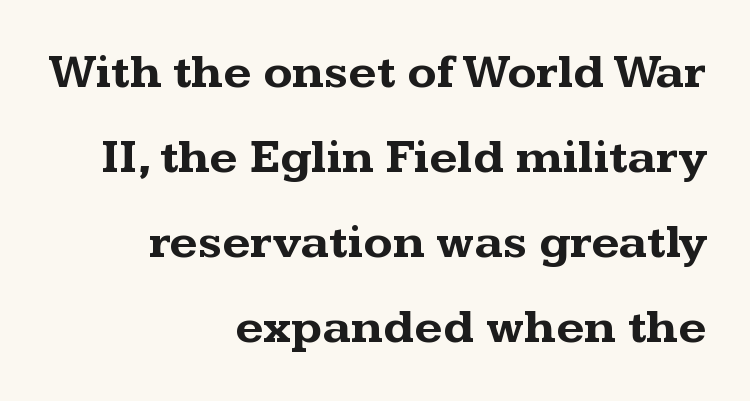
Typeset ragged left — the right edge is the straight one. Weight check: bold — yes, fully. The specimen reads as upright at a glance. Proportional: the letters do not fall into vertical columns. The baseline area is clear. This is serif lettering, the kind often seen in printed books.
